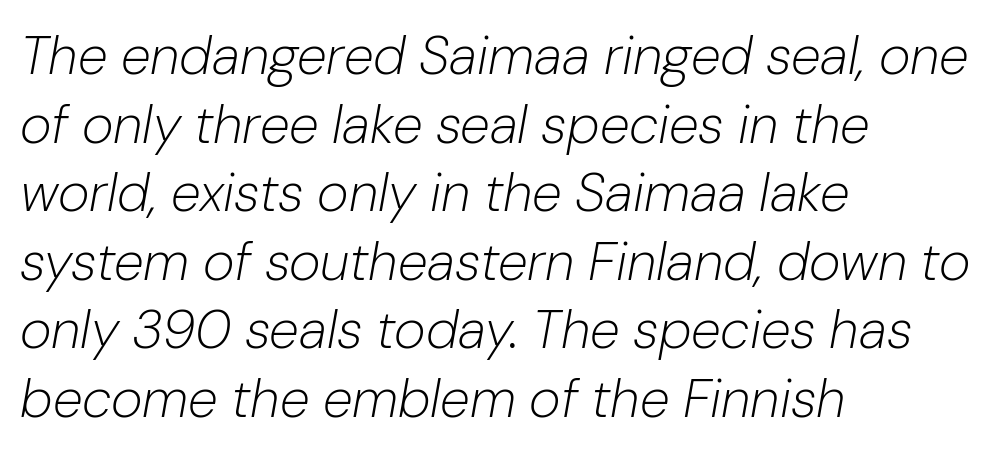
Q: Is the text bold? A: No.
Q: Is the text italic (slanted)? A: Yes, it leans right by about 10 degrees.
Q: Is the text underlined? A: No.
Q: How is the paragraph aligned? A: Left-aligned.
Q: Is the spacing between letters normal or unusually wide? A: Normal.
Q: Is the spacing between lines tight, normal or loose? A: Normal.
Q: Width (condensed, normal, or wide)? A: Normal.
Q: Stroke contrast? A: Low.
Q: x-height? A: Medium.
Q: Monospaced? A: No.
